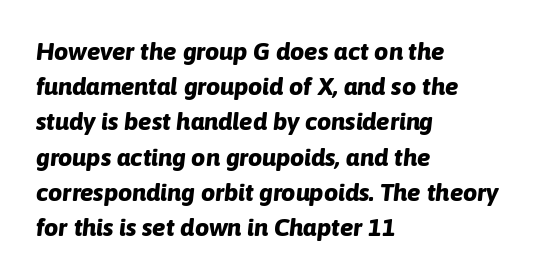
{"italic": "yes", "lean": "right", "slant_degrees": 6, "bold": "yes", "underline": "no", "align": "left", "line_spacing": "normal", "line_spacing_ratio": 1.41, "letter_spacing": "normal", "letter_spacing_em": 0.0, "glyph_px": 25}
